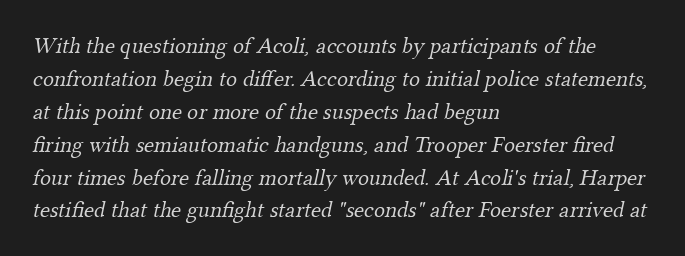
The image shows 23 px text type; set left-aligned, normal line spacing (1.43x), normal letter spacing, not underlined.
